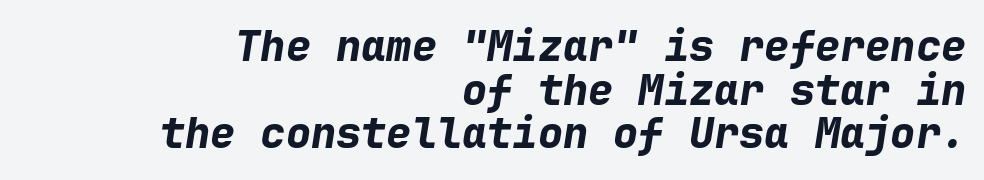
Q: Is the text bold? A: Yes.
Q: Is the text italic (slanted)? A: Yes, it leans right by about 9 degrees.
Q: Is the text underlined? A: No.
Q: How is the paragraph aligned? A: Right-aligned.
Q: Is the spacing between letters normal or unusually wide? A: Normal.
Q: Is the spacing between lines tight, normal or loose? A: Tight.
Q: Width (condensed, normal, or wide)? A: Normal.
Q: Stroke contrast? A: Low.
Q: x-height? A: Medium.
Q: Monospaced? A: Yes.
